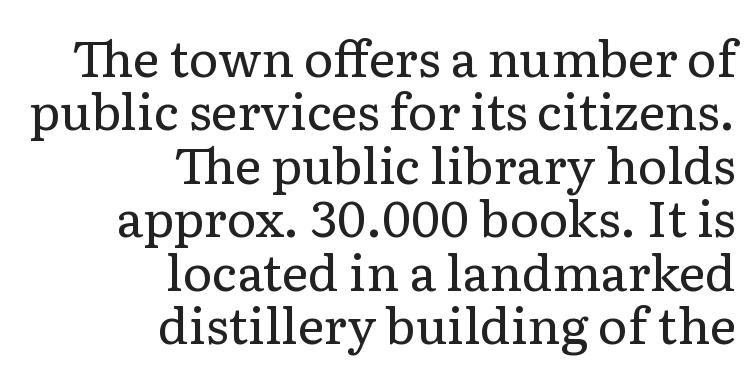
Notice how the stems are strictly vertical — no italics here. The letters carry serifs — small finishing strokes at the ends of their stems. Horizontal bands of white between lines are thin slivers. Bare-footed words on every line. Words appear dense and cohesive because spacing is normal.
